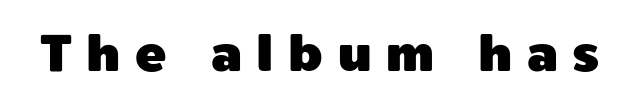
Any mark beneath the type? The region is blank. Between one letter and the next there's a generous, obvious gap. Is there any slant? The stems are plumb. Serifs: no, the terminals of the letterforms are clean.
